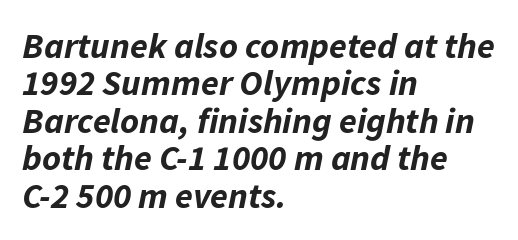
Q: Is the text bold? A: Yes.
Q: Is the text italic (slanted)? A: Yes, it leans right by about 11 degrees.
Q: Is the text underlined? A: No.
Q: How is the paragraph aligned? A: Left-aligned.
Q: Is the spacing between letters normal or unusually wide? A: Normal.
Q: Is the spacing between lines tight, normal or loose? A: Tight.
Q: Width (condensed, normal, or wide)? A: Normal.
Q: Stroke contrast? A: Low.
Q: x-height? A: Medium.
Q: Monospaced? A: No.
